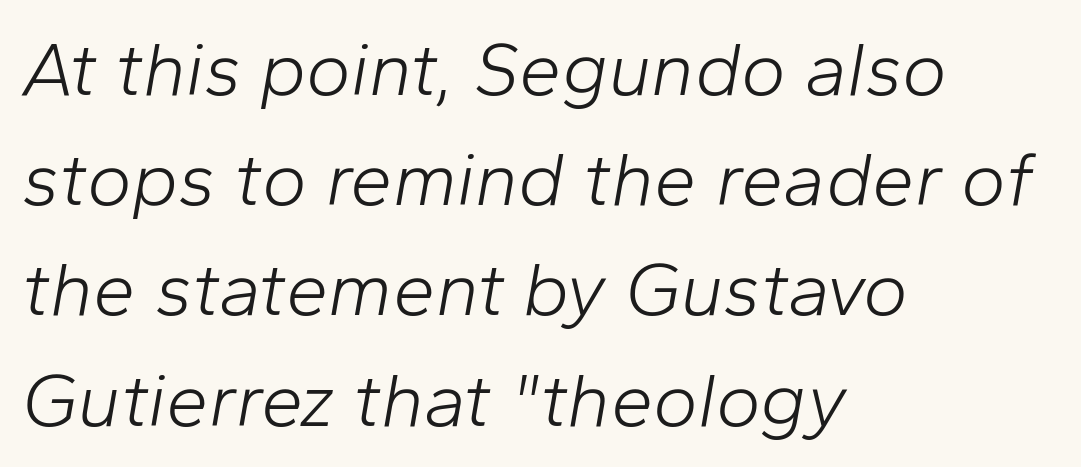
{"italic": "yes", "lean": "right", "slant_degrees": 10, "bold": "no", "weight": "light", "width": "normal", "stroke_contrast": "low", "x_height": "medium", "monospaced": "no", "underline": "no", "align": "left", "line_spacing": "normal", "line_spacing_ratio": 1.45, "letter_spacing": "normal", "letter_spacing_em": 0.0, "glyph_px": 76}
